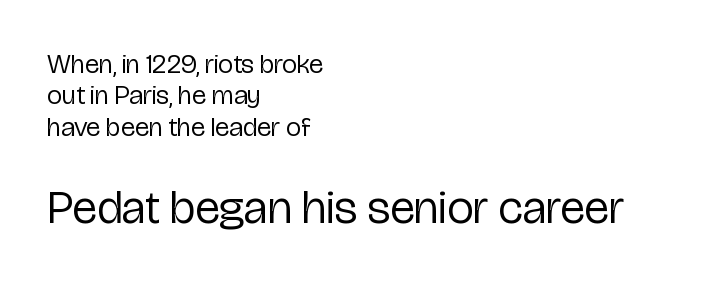
Q: Is the text bold? A: No.
Q: Is the text italic (slanted)? A: No, it is upright.
Q: Is the typeface a serif or a sans-serif typeface? A: Sans-serif.
Q: Is the text underlined? A: No.
Q: How is the paragraph aligned? A: Left-aligned.
Q: Is the spacing between letters normal or unusually wide? A: Normal.
Q: Which block of text is set in a larger size, the first (top) or the second (bottom)? A: The second (bottom) one.
Q: Width (condensed, normal, or wide)? A: Condensed.
Q: Stroke contrast? A: Low.
Q: x-height? A: Medium.
Q: Monospaced? A: No.
